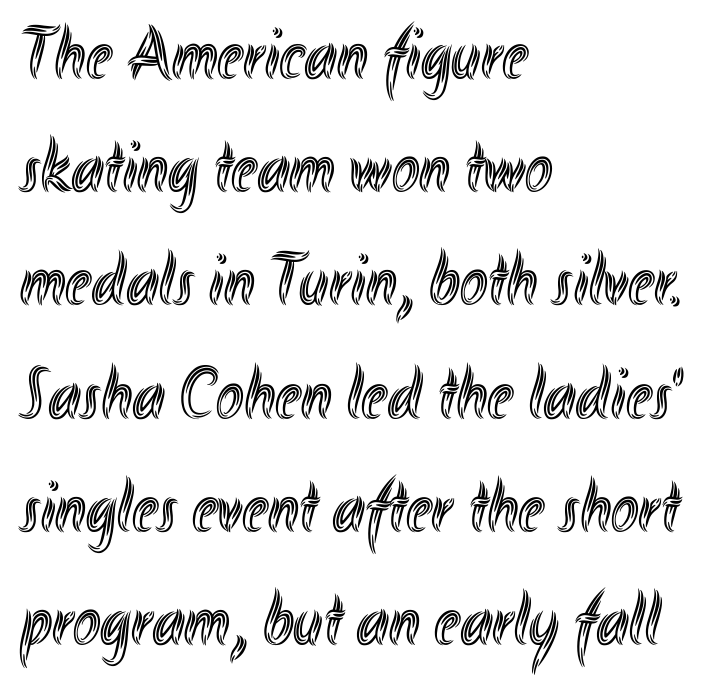
The image shows 74 px condensed type; set left-aligned, normal line spacing (1.53x), normal letter spacing, not underlined; a small x-height.
